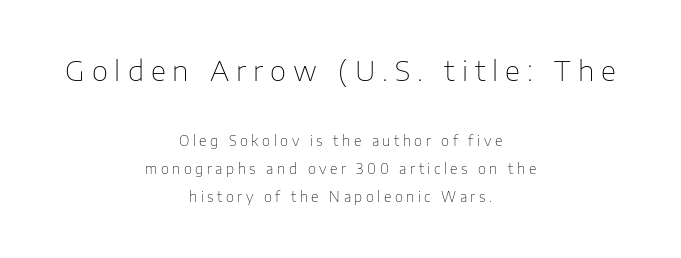
Think of a printed novel: that variable character pitch is what you see here. How are the letters spaced? Widely, with obvious added tracking. These lines are centered, leaving both edges ragged. Ordinary non-slanted type is in use.
